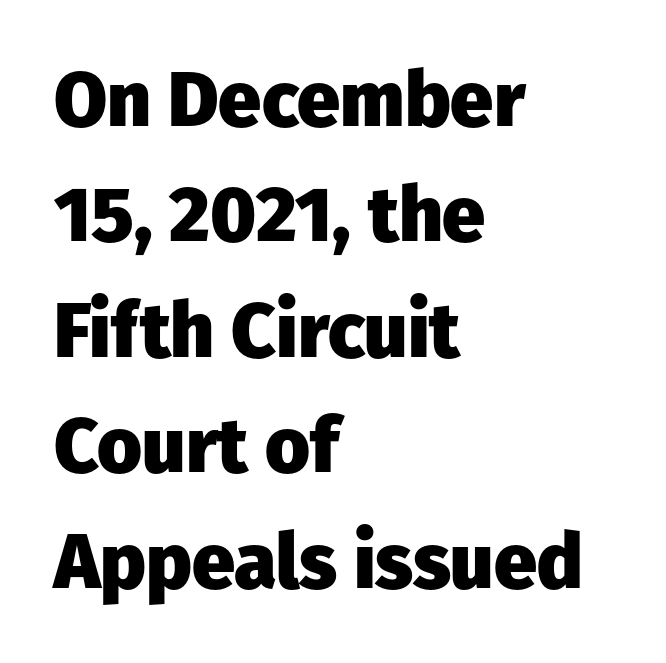
Words appear dense and cohesive because spacing is normal. Is this a fixed-width face? No — the glyphs have proportional, varying widths. The axis of the letterforms is exactly vertical. Heavy-handed strokes throughout: this text is bold. Leftover space on each line is placed entirely after the last word. Check under the words: just untouched page.
